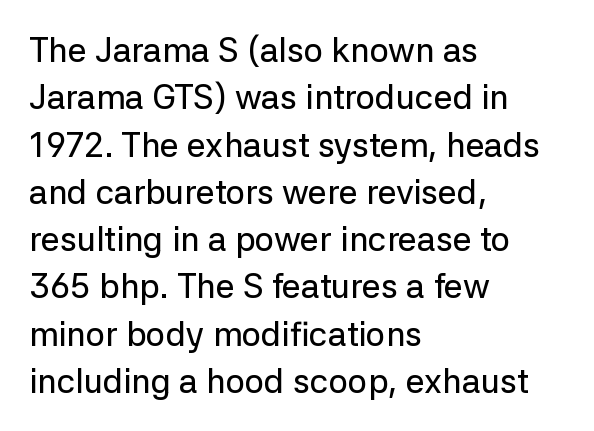
The image shows 34 px sans-serif type, upright; set left-aligned, normal line spacing (1.39x), normal letter spacing, not underlined; low stroke contrast and a medium x-height.
